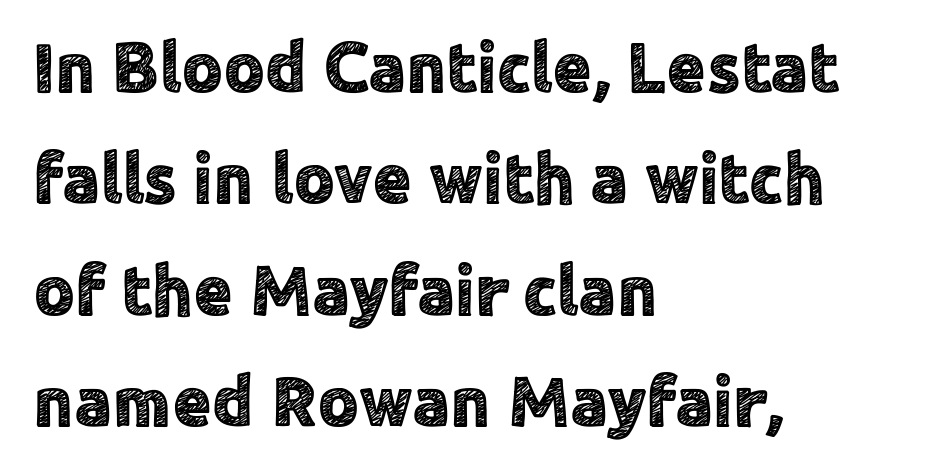
The type is set solid horizontally, with unmodified tracking. Each letter keeps its own natural width here, so spacing adapts to shape. The glyphs are unaccompanied by any horizontal stroke below them. Line starts are locked; line ends wander.
